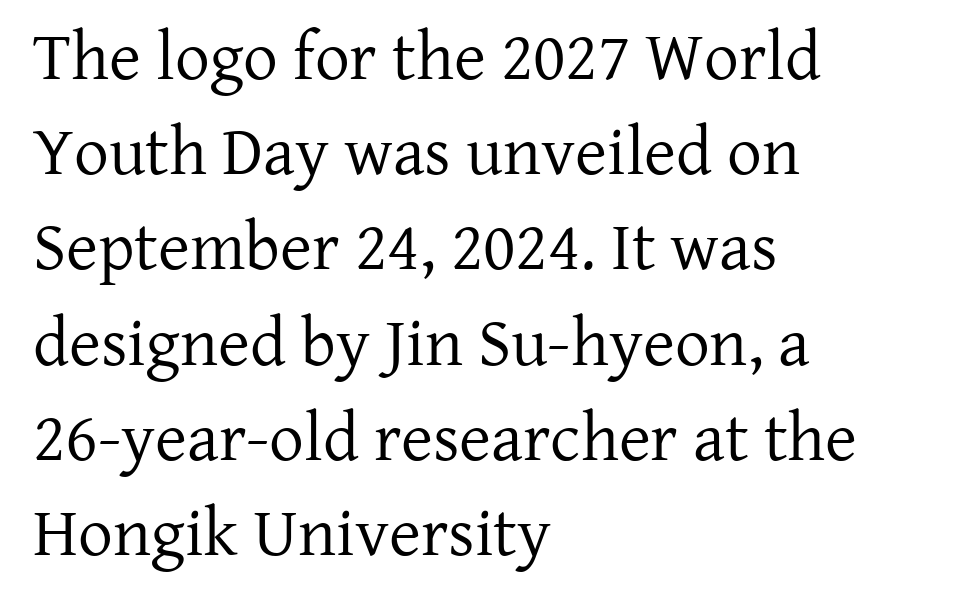
Q: Is the text bold? A: No.
Q: Is the text italic (slanted)? A: No, it is upright.
Q: Is the typeface a serif or a sans-serif typeface? A: Serif.
Q: Is the text underlined? A: No.
Q: How is the paragraph aligned? A: Left-aligned.
Q: Is the spacing between letters normal or unusually wide? A: Normal.
Q: Is the spacing between lines tight, normal or loose? A: Normal.
Q: Width (condensed, normal, or wide)? A: Normal.
Q: Stroke contrast? A: Low.
Q: x-height? A: Medium.
Q: Monospaced? A: No.
